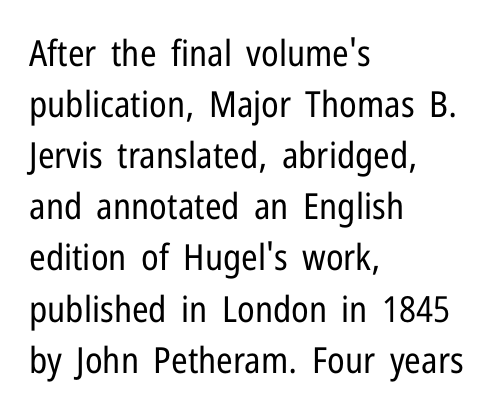
The image shows 36 px regular-weight, condensed sans-serif type, upright; set left-aligned, normal line spacing (1.42x), normal letter spacing, not underlined; low stroke contrast and a medium x-height.
